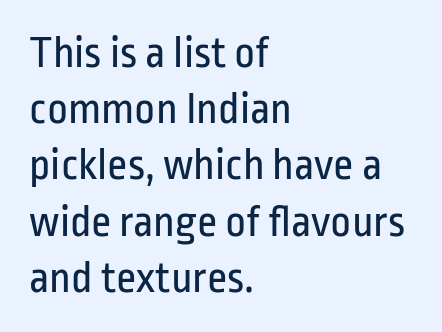
The image shows 45 px regular-weight, condensed sans-serif type, upright; set left-aligned, normal line spacing (1.25x), normal letter spacing, not underlined; low stroke contrast and a medium x-height.
